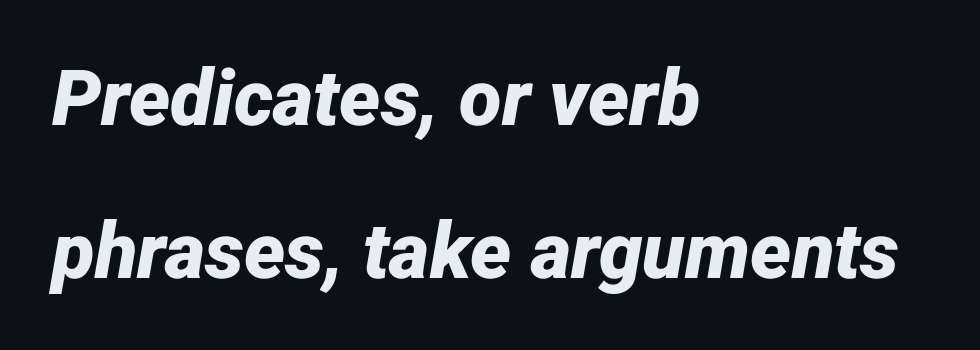
The line texture is even and compact thanks to regular tracking. The lettering tilts uniformly, giving the passage an italic look. Line spacing here is loose. Typographic density is high because the face is bold. Is this a fixed-width face? No — the glyphs have proportional, varying widths.
